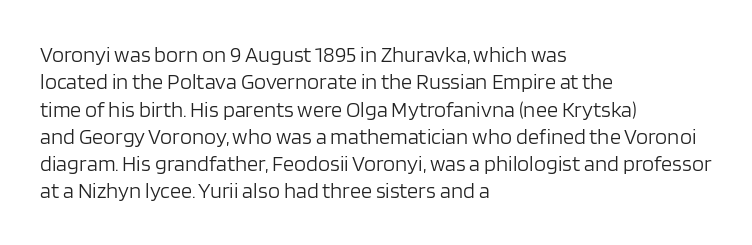
The image shows 22 px text type, upright; set left-aligned, line spacing 1.24x, normal letter spacing, not underlined.
